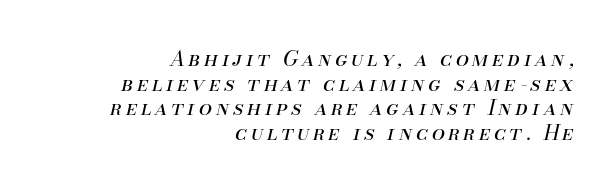
The image shows 21 px text type, italic (leaning right); set right-aligned, line spacing 1.17x, not underlined.
